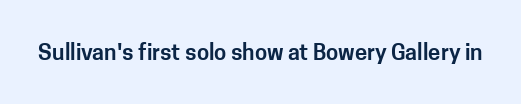
{"italic": "no", "underline": "no", "letter_spacing": "normal", "letter_spacing_em": 0.0, "glyph_px": 22}
